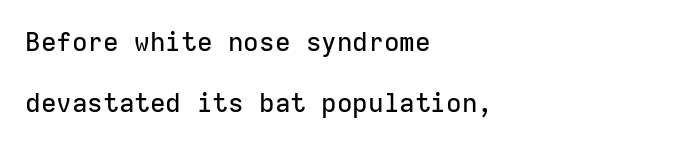
The image shows 26 px text type, upright; set left-aligned, loose line spacing (2.36x), normal letter spacing, not underlined.
